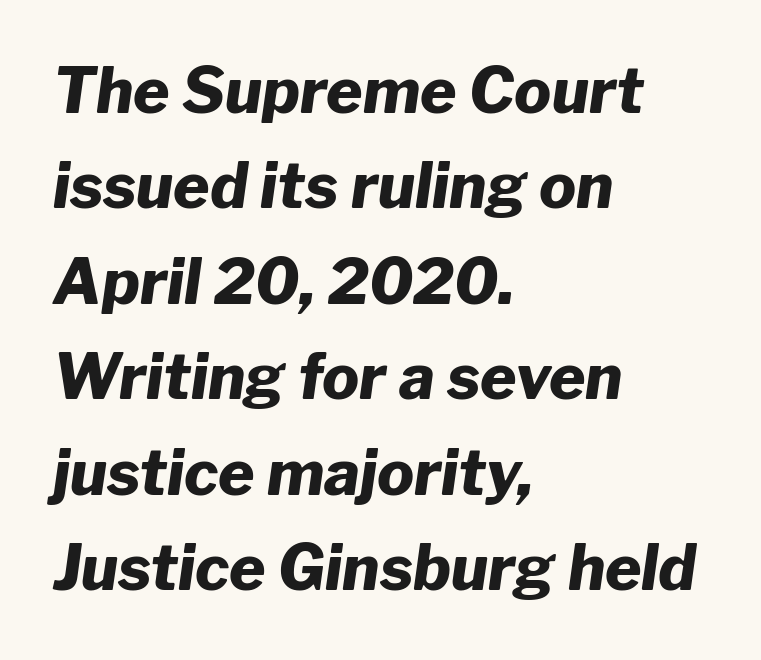
Notice how the stems are inclined rather than vertical — that's the hallmark of italics. Any mark beneath the type? The region is blank. Heavy-handed strokes throughout: this text is bold. These lines are rendered in a variable-pitch font. These lines sit exactly where default settings would place them.
